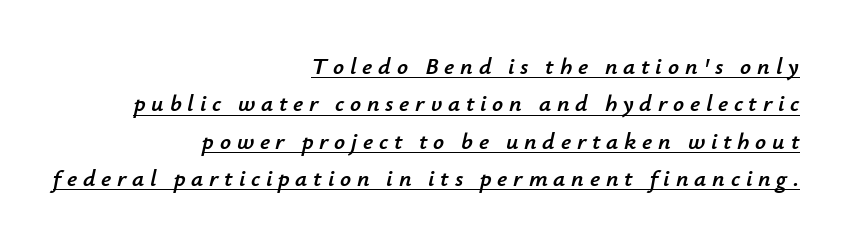
Q: Is the text italic (slanted)? A: Yes, it leans right by about 12 degrees.
Q: Is the text underlined? A: Yes.
Q: How is the paragraph aligned? A: Right-aligned.
Q: Is the spacing between letters normal or unusually wide? A: Unusually wide.
Q: Is the spacing between lines tight, normal or loose? A: Normal.
